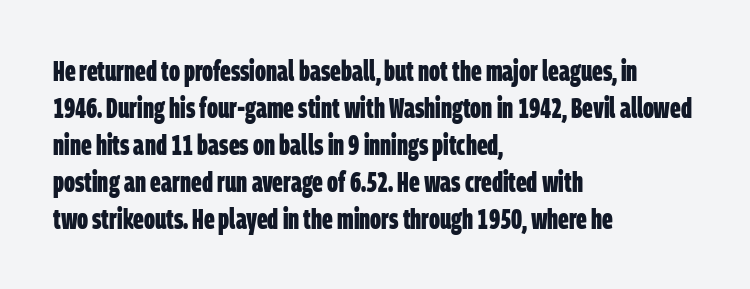
Q: Is the text bold? A: Yes.
Q: Is the typeface a serif or a sans-serif typeface? A: Sans-serif.
Q: Is the text underlined? A: No.
Q: How is the paragraph aligned? A: Left-aligned.
Q: Is the spacing between letters normal or unusually wide? A: Normal.
Q: Is the spacing between lines tight, normal or loose? A: Normal.
Q: Width (condensed, normal, or wide)? A: Condensed.
Q: Stroke contrast? A: Low.
Q: x-height? A: Large.
Q: Monospaced? A: No.
